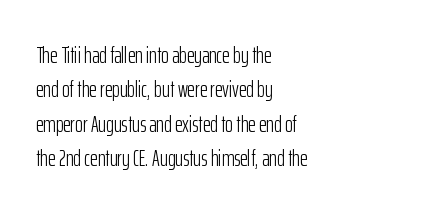
Q: Is the text bold? A: No.
Q: Is the text italic (slanted)? A: No, it is upright.
Q: Is the text underlined? A: No.
Q: How is the paragraph aligned? A: Left-aligned.
Q: Is the spacing between letters normal or unusually wide? A: Normal.
Q: Is the spacing between lines tight, normal or loose? A: Normal.
